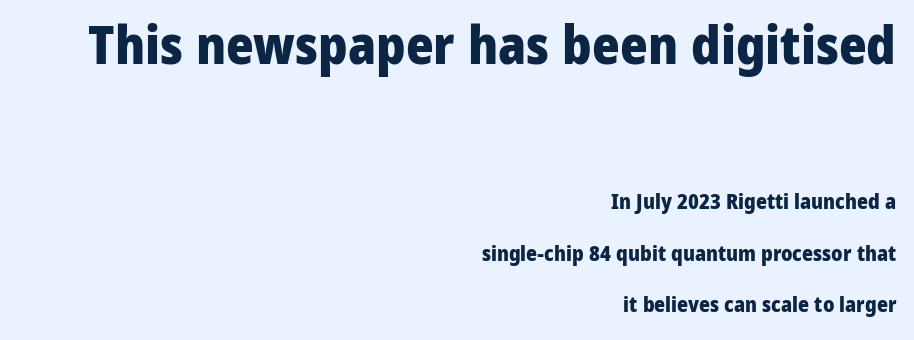
The image shows 53 px heavy sans-serif type, upright; set right-aligned, loose line spacing (2.45x), normal letter spacing, not underlined; the first (top) block is 2.52x larger; low stroke contrast and a medium x-height.
